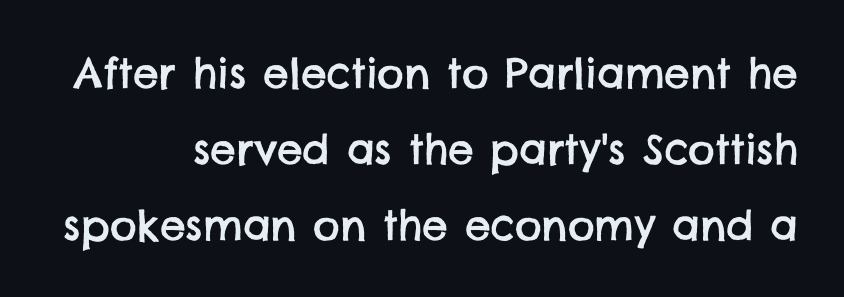
Q: Is the typeface a serif or a sans-serif typeface? A: Sans-serif.
Q: Is the text underlined? A: No.
Q: Is the spacing between letters normal or unusually wide? A: Normal.
Q: Width (condensed, normal, or wide)? A: Normal.
Q: Stroke contrast? A: Low.
Q: x-height? A: Large.
Q: Monospaced? A: No.
